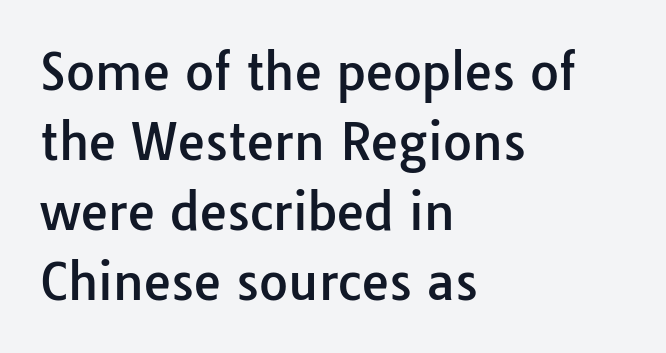
The text was rendered using a sans face with plain stroke endings. The tracking reads as untouched default to a designer's eye. Rows of type keep a routine distance in the vertical direction. A roman cut, with each character standing at attention. Here the designer chose a conventional face with non-uniform glyph widths.
